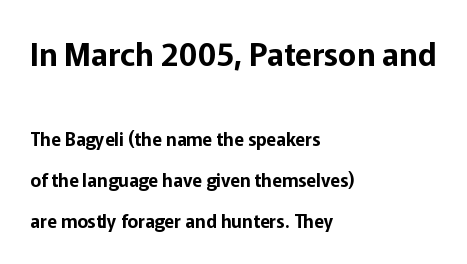
Q: Is the text italic (slanted)? A: No, it is upright.
Q: Is the typeface a serif or a sans-serif typeface? A: Sans-serif.
Q: Is the text underlined? A: No.
Q: How is the paragraph aligned? A: Left-aligned.
Q: Is the spacing between letters normal or unusually wide? A: Normal.
Q: Is the spacing between lines tight, normal or loose? A: Loose.
Q: Which block of text is set in a larger size, the first (top) or the second (bottom)? A: The first (top) one.
Q: Width (condensed, normal, or wide)? A: Normal.
Q: Stroke contrast? A: Low.
Q: x-height? A: Medium.
Q: Monospaced? A: No.
